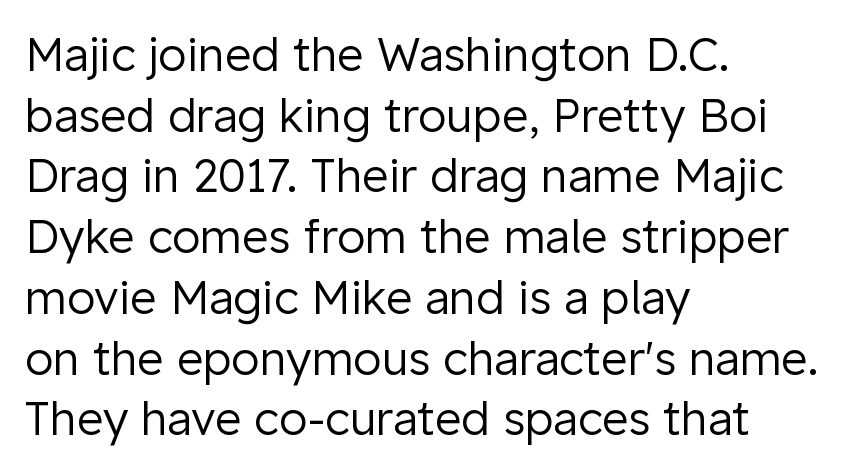
Q: Is the text bold? A: No.
Q: Is the text italic (slanted)? A: No, it is upright.
Q: Is the typeface a serif or a sans-serif typeface? A: Sans-serif.
Q: Is the text underlined? A: No.
Q: How is the paragraph aligned? A: Left-aligned.
Q: Is the spacing between letters normal or unusually wide? A: Normal.
Q: Is the spacing between lines tight, normal or loose? A: Normal.
Q: Width (condensed, normal, or wide)? A: Normal.
Q: Stroke contrast? A: Low.
Q: x-height? A: Medium.
Q: Monospaced? A: No.
